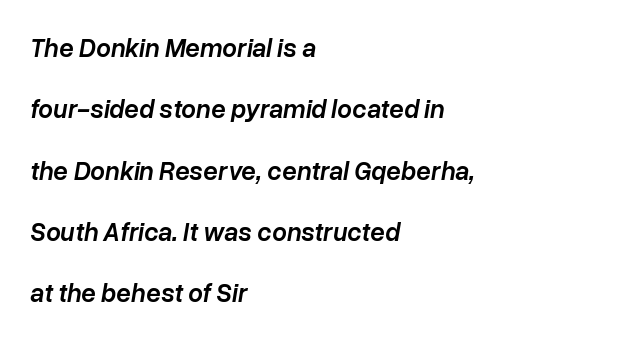
The image shows 26 px text type, italic (leaning right); set left-aligned, loose line spacing (2.36x), normal letter spacing, not underlined.
